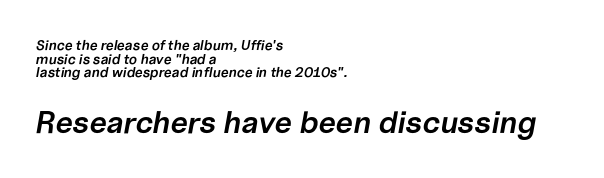
Words float on clear page, feet unadorned. This rendering leaves character spacing at its baseline value. The space between consecutive lines is stingy. If you squint, the bottom block still reads clearly — it's the larger of the two. Alignment: flush left.
